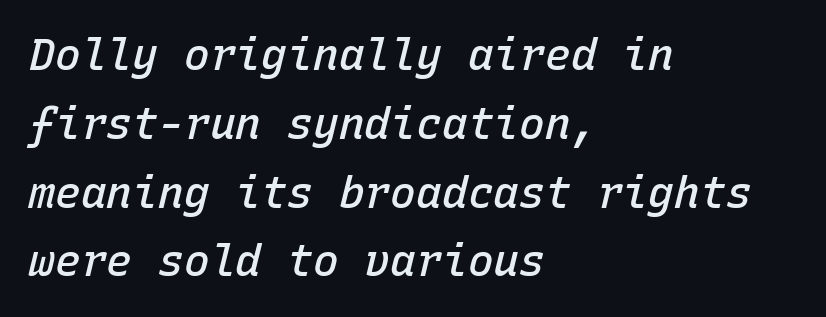
{"italic": "yes", "lean": "right", "slant_degrees": 15, "bold": "semi", "weight": "semibold", "width": "normal", "stroke_contrast": "low", "x_height": "medium", "monospaced": "yes", "underline": "no", "align": "left", "line_spacing": "normal", "line_spacing_ratio": 1.6, "letter_spacing": "normal", "letter_spacing_em": 0.0, "glyph_px": 43}
